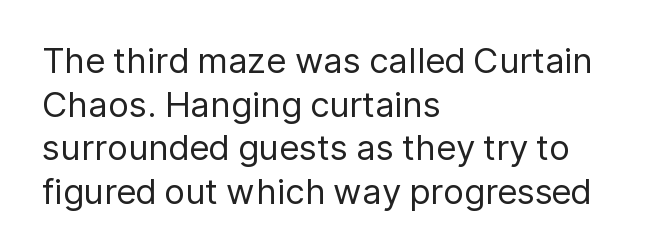
{"serif": "no", "italic": "no", "bold": "no", "weight": "regular", "width": "normal", "stroke_contrast": "low", "x_height": "medium", "monospaced": "no", "underline": "no", "align": "left", "line_spacing": "normal", "line_spacing_ratio": 1.25, "letter_spacing": "normal", "letter_spacing_em": 0.0, "glyph_px": 35}
